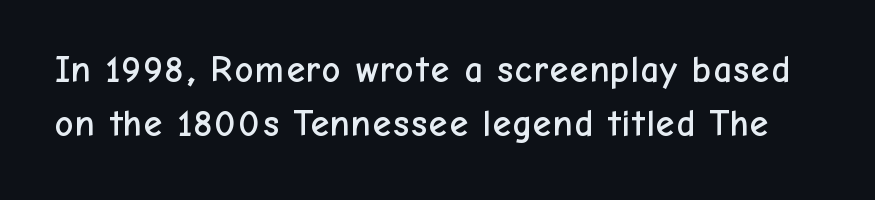
Q: Is the text italic (slanted)? A: No, it is upright.
Q: Is the typeface a serif or a sans-serif typeface? A: Sans-serif.
Q: Is the text underlined? A: No.
Q: Is the spacing between letters normal or unusually wide? A: Normal.
Q: Is the spacing between lines tight, normal or loose? A: Normal.
Q: Width (condensed, normal, or wide)? A: Normal.
Q: Stroke contrast? A: Low.
Q: x-height? A: Medium.
Q: Monospaced? A: No.
